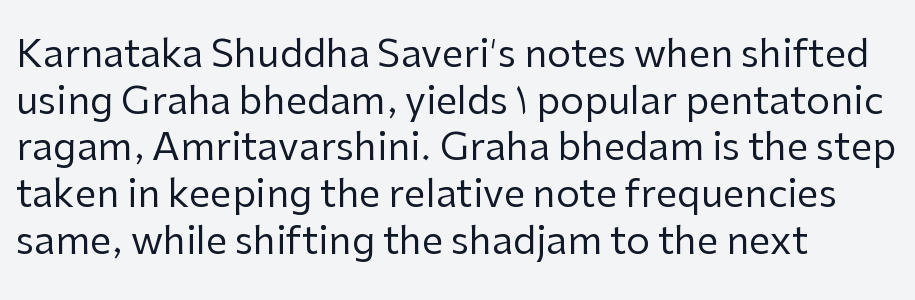
Q: Is the text bold? A: No.
Q: Is the text italic (slanted)? A: No, it is upright.
Q: Is the typeface a serif or a sans-serif typeface? A: Sans-serif.
Q: Is the text underlined? A: No.
Q: How is the paragraph aligned? A: Left-aligned.
Q: Is the spacing between letters normal or unusually wide? A: Normal.
Q: Width (condensed, normal, or wide)? A: Normal.
Q: Stroke contrast? A: Low.
Q: x-height? A: Medium.
Q: Monospaced? A: No.
